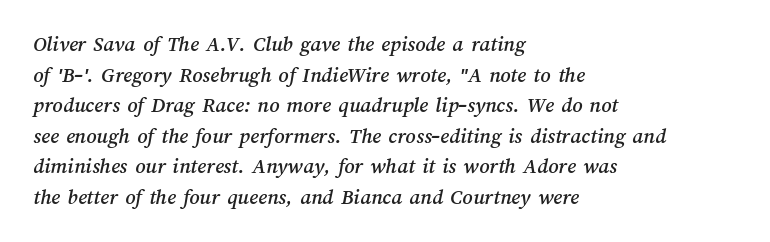
The image shows 22 px text type; set left-aligned, normal line spacing (1.39x), normal letter spacing, not underlined.
